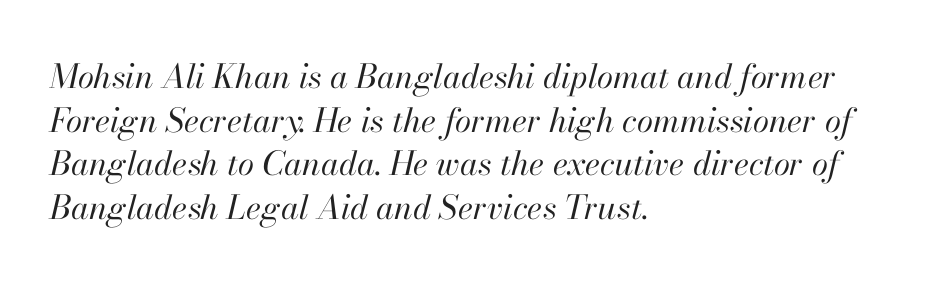
{"italic": "yes", "lean": "right", "slant_degrees": 13, "bold": "no", "weight": "regular", "width": "normal", "stroke_contrast": "high", "x_height": "small", "monospaced": "no", "underline": "no", "align": "left", "line_spacing": "normal", "line_spacing_ratio": 1.32, "letter_spacing": "normal", "letter_spacing_em": 0.0, "glyph_px": 33}
